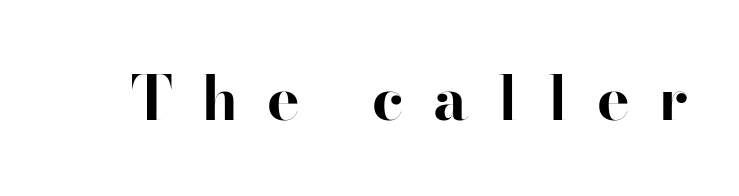
Unlike italic type, these characters show no tilt at all. Think of a printed novel: that variable character pitch is what you see here. The type is letterspaced generously, with wide tracking. Lines of text with bare space underneath. The designer went with a sans here, leaving each stem footless.
